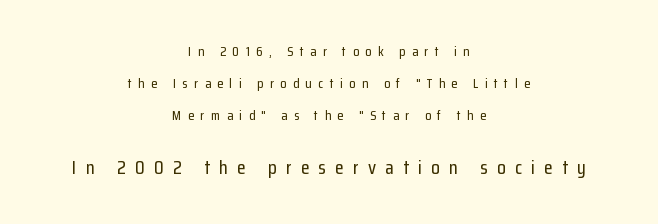
{"italic": "no", "underline": "no", "align": "center", "line_spacing": "loose", "line_spacing_ratio": 2.27, "letter_spacing": "wide", "letter_spacing_em": 0.46, "larger_block": "second", "size_ratio": 1.43, "glyph_px": 20}
